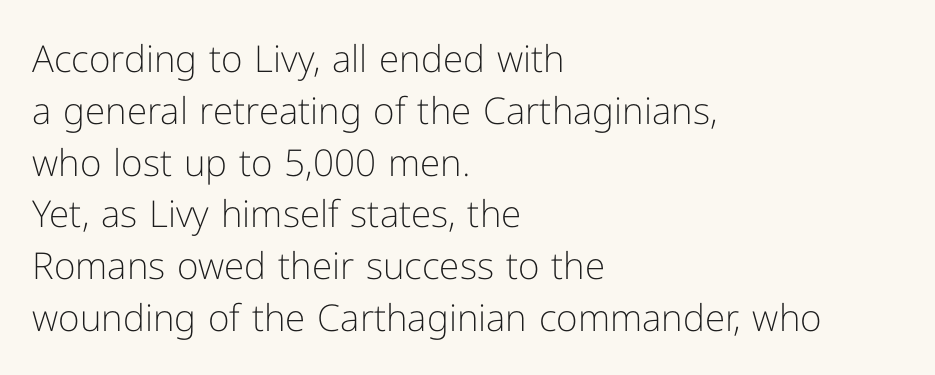
To sum up the face: it is a sans, with no serifs. Tracking value appears to be zero — textbook default spacing. Notice how the passage keeps a crisp vertical edge on the left only. A typesetter would mark this as roman, not italic. Descenders hang freely into open space. These lines sit exactly where default settings would place them.
